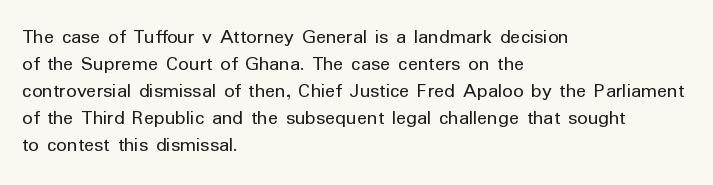
Q: Is the text bold? A: No.
Q: Is the text italic (slanted)? A: No, it is upright.
Q: Is the text underlined? A: No.
Q: How is the paragraph aligned? A: Left-aligned.
Q: Is the spacing between letters normal or unusually wide? A: Normal.
Q: Is the spacing between lines tight, normal or loose? A: Normal.
